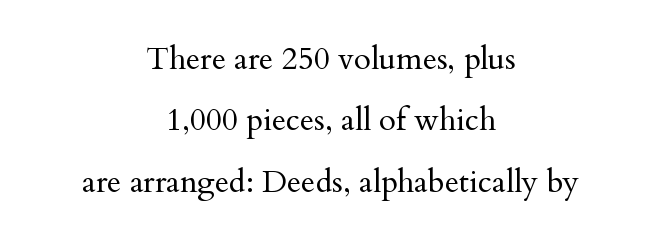
The image shows 31 px regular-weight serif type, upright; set centered, loose line spacing (1.98x), normal letter spacing, not underlined; medium stroke contrast and a small x-height.
